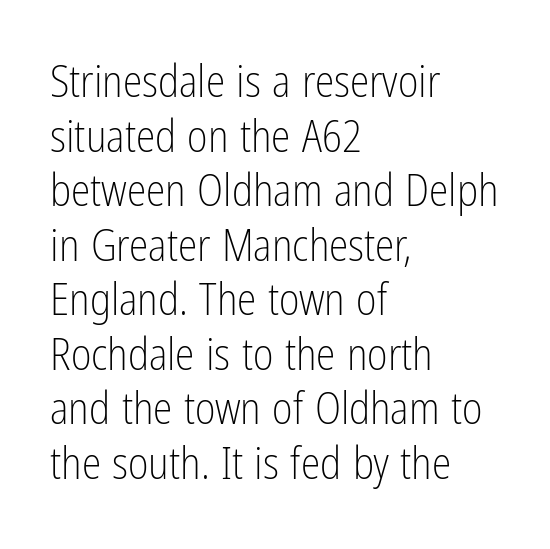
Q: Is the text bold? A: No.
Q: Is the text italic (slanted)? A: No, it is upright.
Q: Is the typeface a serif or a sans-serif typeface? A: Sans-serif.
Q: Is the text underlined? A: No.
Q: How is the paragraph aligned? A: Left-aligned.
Q: Is the spacing between letters normal or unusually wide? A: Normal.
Q: Width (condensed, normal, or wide)? A: Condensed.
Q: Stroke contrast? A: Low.
Q: x-height? A: Medium.
Q: Monospaced? A: No.
